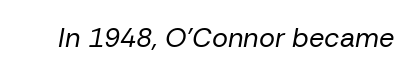
Compared with a typical body face, this is equally light or lighter still. The words here are not underlined. Each word holds together tightly as a unit, with standard inter-letter gaps. The rendering applies a slant to the glyphs.
